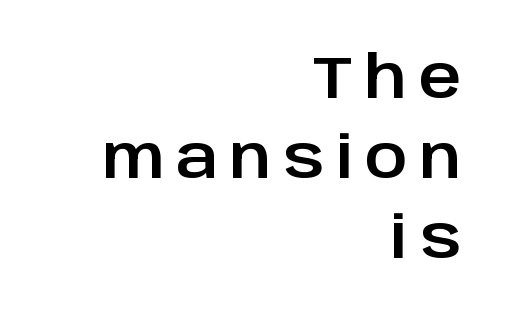
{"serif": "no", "italic": "no", "width": "normal", "stroke_contrast": "low", "x_height": "large", "monospaced": "no", "underline": "no", "align": "right", "line_spacing": "normal", "line_spacing_ratio": 1.38, "letter_spacing": "wide", "letter_spacing_em": 0.2, "glyph_px": 58}
